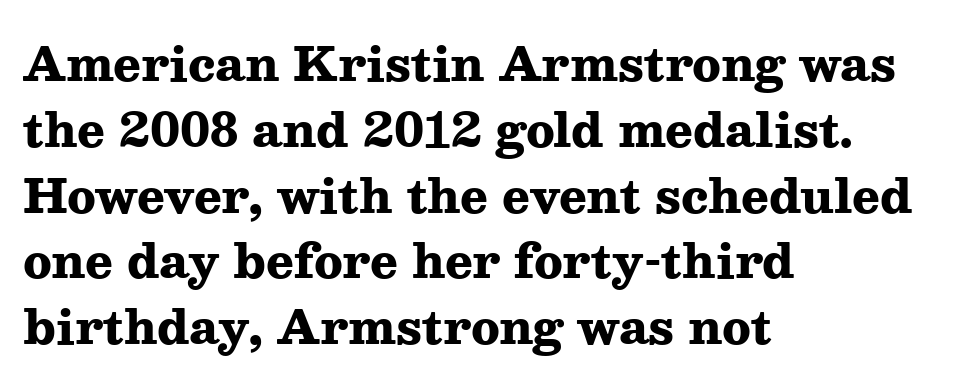
{"serif": "yes", "italic": "no", "bold": "yes", "weight": "heavy", "width": "wide", "stroke_contrast": "medium", "x_height": "medium", "monospaced": "no", "underline": "no", "align": "left", "line_spacing": "normal", "line_spacing_ratio": 1.43, "letter_spacing": "normal", "letter_spacing_em": 0.0, "glyph_px": 46}
